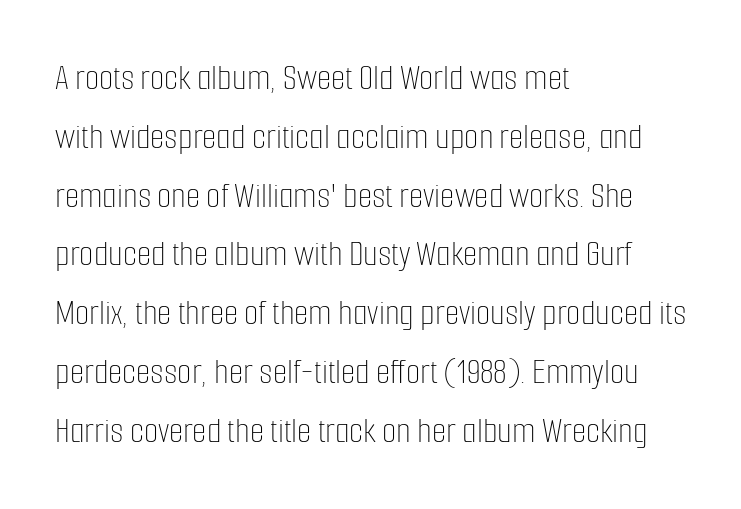
Short note: letters normally spaced. A normal amount of white space separates one row of letters from the next. Weight class: somewhere from thin through regular. The letters stand straight up with perfectly vertical stems. Leftover space on each line is placed entirely after the last word. Note the varied advance widths — an 'i' is clearly narrower than an 'm'.
